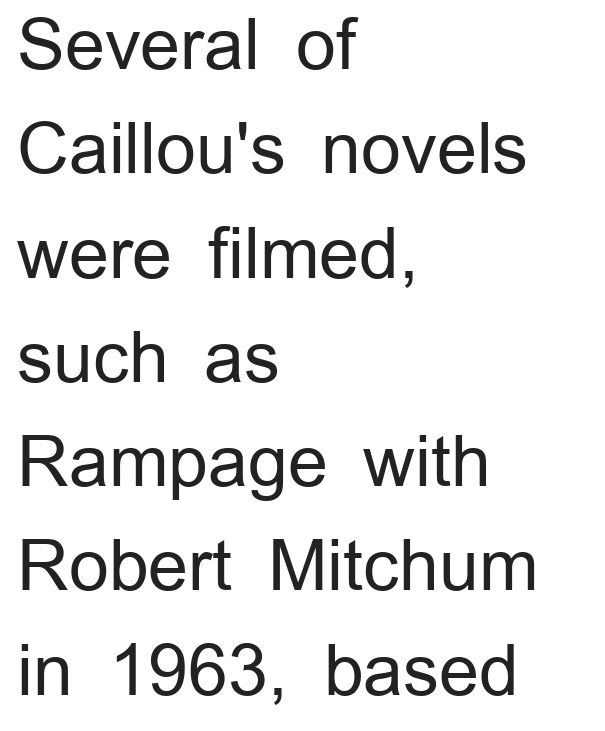
Glyph-to-glyph distance matches everyday printed text. The type sits square on the baseline with zero lean. Nobody drew a line under any word here. Quick note: interline space is typical. You can tell from the bare stems that sans-serif type was used. The passage shown is not bold in any degree.
